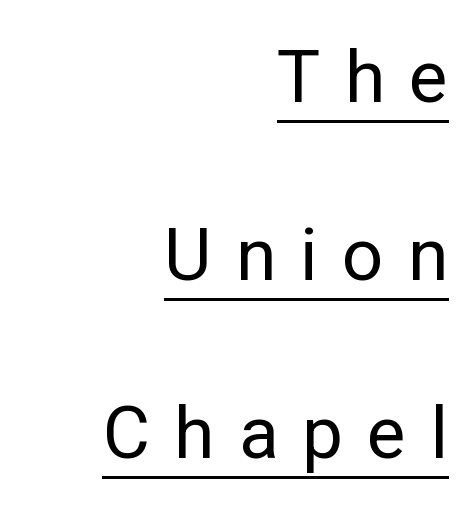
The image shows 73 px regular-weight sans-serif type, upright; set right-aligned, loose line spacing (2.44x), unusually wide letter spacing (+0.33 em), underlined; low stroke contrast and a medium x-height.
